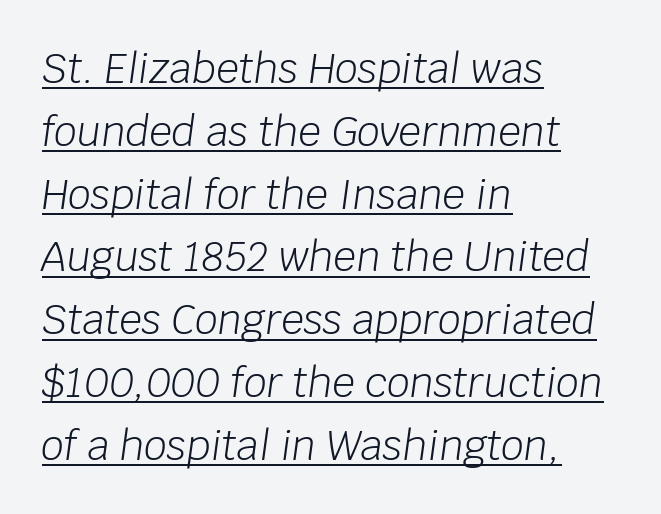
{"italic": "yes", "lean": "right", "slant_degrees": 8, "bold": "no", "weight": "light", "width": "normal", "stroke_contrast": "low", "x_height": "large", "monospaced": "no", "underline": "yes", "align": "left", "line_spacing": "normal", "line_spacing_ratio": 1.57, "letter_spacing": "normal", "letter_spacing_em": 0.0, "glyph_px": 40}
